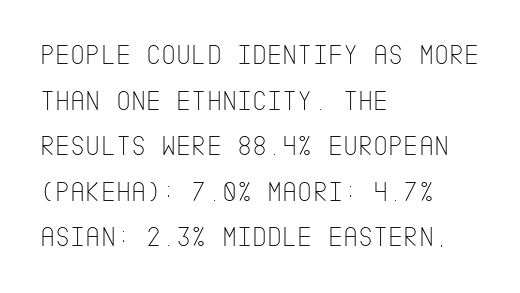
{"serif": "no", "italic": "no", "bold": "no", "weight": "thin", "width": "condensed", "stroke_contrast": "low", "x_height": "large", "underline": "no", "align": "left", "line_spacing": "normal", "line_spacing_ratio": 1.57, "letter_spacing": "normal", "letter_spacing_em": 0.0, "glyph_px": 29}
